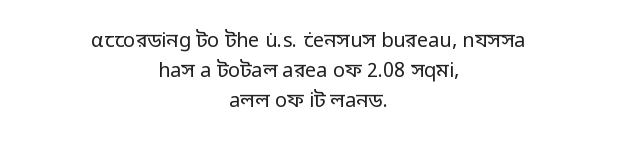
Q: Is the text bold? A: No.
Q: Is the text italic (slanted)? A: No, it is upright.
Q: Is the text underlined? A: No.
Q: How is the paragraph aligned? A: Centered.
Q: Is the spacing between letters normal or unusually wide? A: Normal.
Q: Is the spacing between lines tight, normal or loose? A: Normal.
